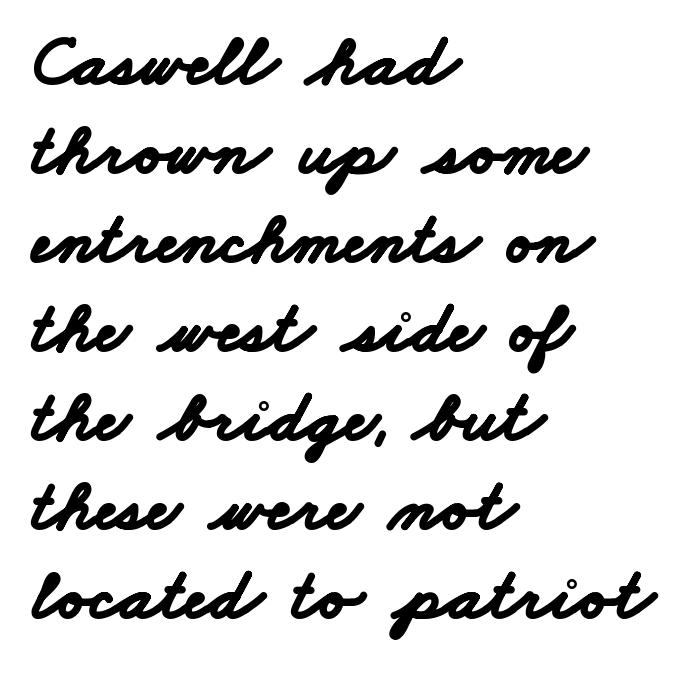
{"serif": "no", "bold": "yes", "weight": "bold", "width": "wide", "stroke_contrast": "low", "x_height": "small", "monospaced": "no", "underline": "no", "align": "left", "line_spacing_ratio": 1.22, "letter_spacing": "normal", "letter_spacing_em": 0.0, "glyph_px": 73}
